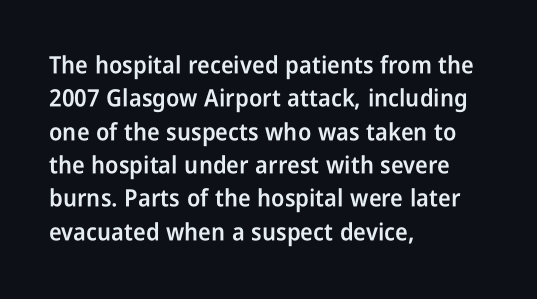
The image shows 24 px text type, upright; set left-aligned, normal line spacing (1.39x), normal letter spacing, not underlined.
